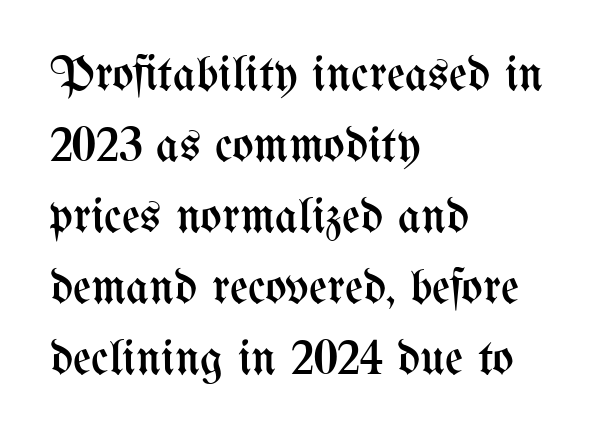
{"italic": "no", "bold": "no", "weight": "regular", "width": "condensed", "stroke_contrast": "medium", "x_height": "medium", "monospaced": "no", "underline": "no", "align": "left", "line_spacing": "normal", "line_spacing_ratio": 1.42, "letter_spacing": "normal", "letter_spacing_em": 0.0, "glyph_px": 50}
